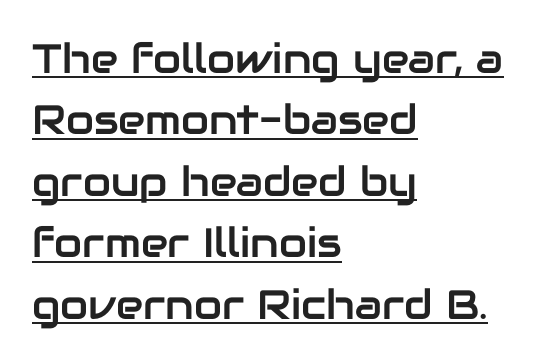
The image shows 41 px sans-serif type, upright; set left-aligned, normal line spacing (1.5x), normal letter spacing, underlined; low stroke contrast and a medium x-height.
